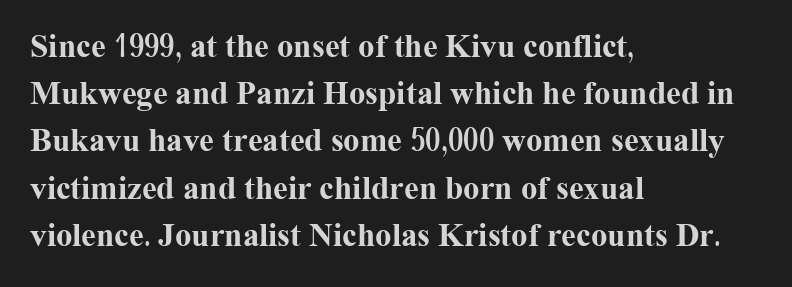
The setting favours the left margin, as ordinary paragraphs usually do. If you measured baseline to baseline, you'd find a middling distance. A full-strength bold gives these letters their thick strokes. In terms of posture, this sample is upright. Here the glyphs are tracked normally, forming tight word shapes. Serifs: yes, visible at the terminals of the letterforms.
